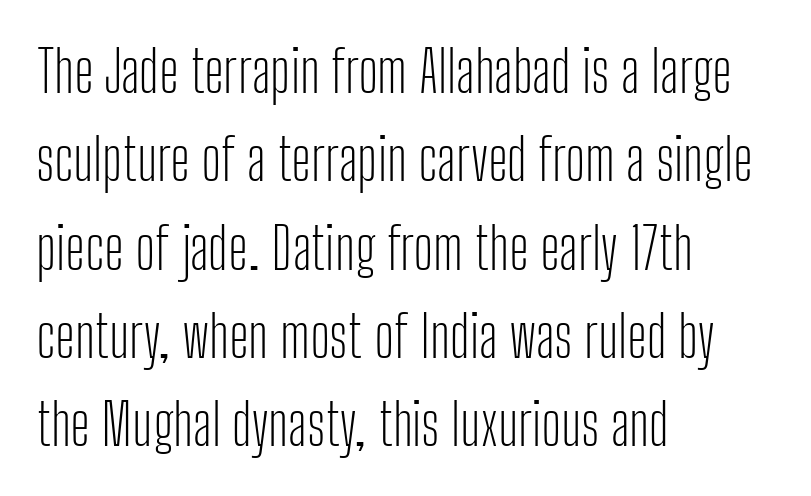
Q: Is the text bold? A: No.
Q: Is the text italic (slanted)? A: No, it is upright.
Q: Is the typeface a serif or a sans-serif typeface? A: Sans-serif.
Q: Is the text underlined? A: No.
Q: How is the paragraph aligned? A: Left-aligned.
Q: Is the spacing between letters normal or unusually wide? A: Normal.
Q: Is the spacing between lines tight, normal or loose? A: Normal.
Q: Width (condensed, normal, or wide)? A: Condensed.
Q: Stroke contrast? A: Low.
Q: x-height? A: Medium.
Q: Monospaced? A: No.
